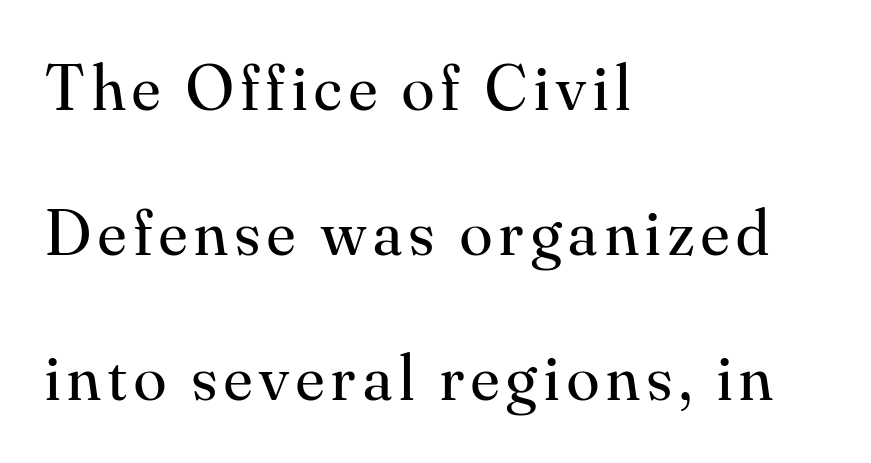
{"serif": "yes", "italic": "no", "bold": "no", "weight": "regular", "width": "normal", "stroke_contrast": "medium", "x_height": "small", "monospaced": "no", "underline": "no", "align": "left", "line_spacing": "loose", "line_spacing_ratio": 2.2, "glyph_px": 66}
